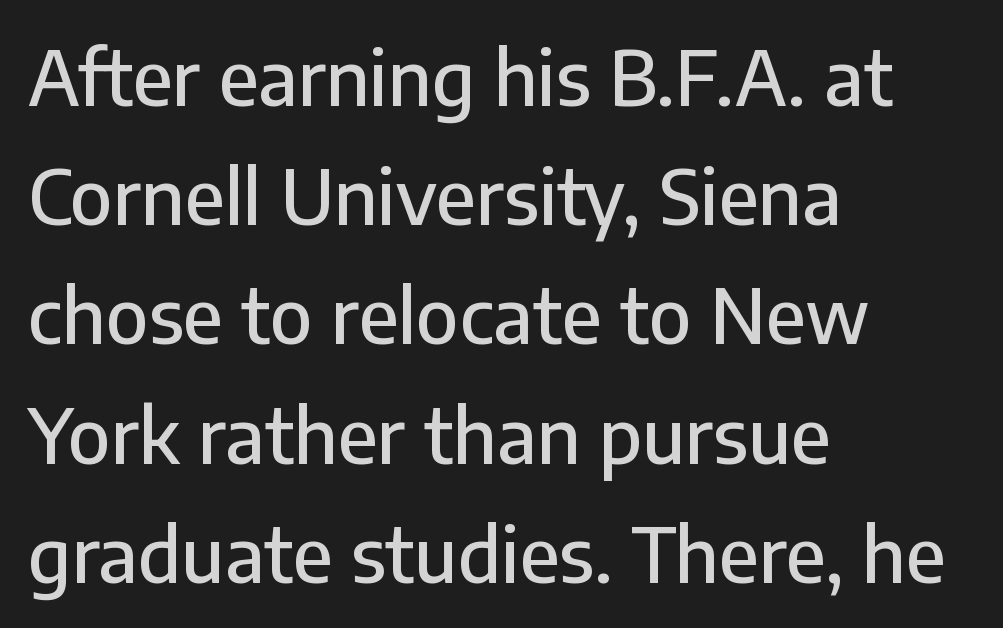
Q: Is the text italic (slanted)? A: No, it is upright.
Q: Is the typeface a serif or a sans-serif typeface? A: Sans-serif.
Q: Is the text underlined? A: No.
Q: How is the paragraph aligned? A: Left-aligned.
Q: Is the spacing between letters normal or unusually wide? A: Normal.
Q: Is the spacing between lines tight, normal or loose? A: Normal.
Q: Width (condensed, normal, or wide)? A: Normal.
Q: Stroke contrast? A: Low.
Q: x-height? A: Medium.
Q: Monospaced? A: No.
